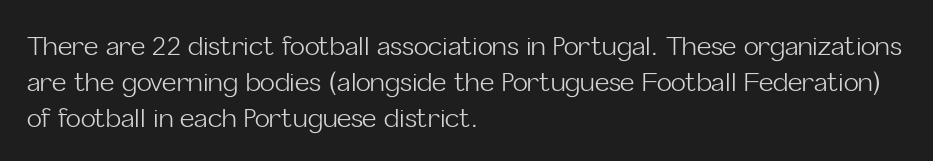
Q: Is the text bold? A: No.
Q: Is the text italic (slanted)? A: No, it is upright.
Q: Is the text underlined? A: No.
Q: How is the paragraph aligned? A: Left-aligned.
Q: Is the spacing between letters normal or unusually wide? A: Normal.
Q: Is the spacing between lines tight, normal or loose? A: Normal.
